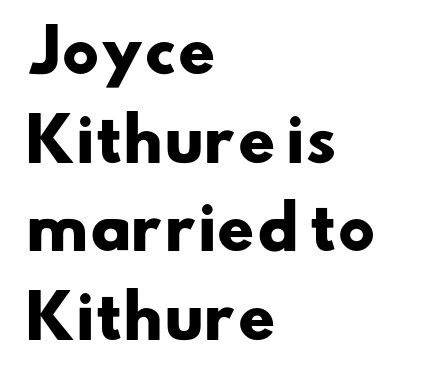
{"serif": "no", "bold": "yes", "weight": "heavy", "width": "wide", "stroke_contrast": "low", "x_height": "small", "monospaced": "no", "underline": "no", "align": "left", "line_spacing": "normal", "line_spacing_ratio": 1.53, "letter_spacing": "normal", "letter_spacing_em": 0.0, "glyph_px": 58}
